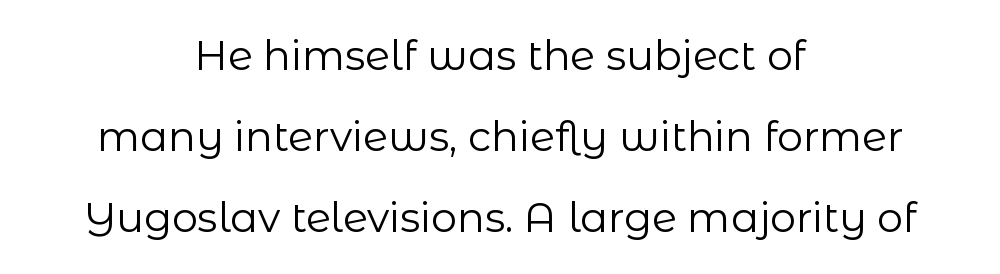
The image shows 41 px regular-weight sans-serif type, upright; set centered, loose line spacing (1.98x), normal letter spacing, not underlined; low stroke contrast and a medium x-height.
